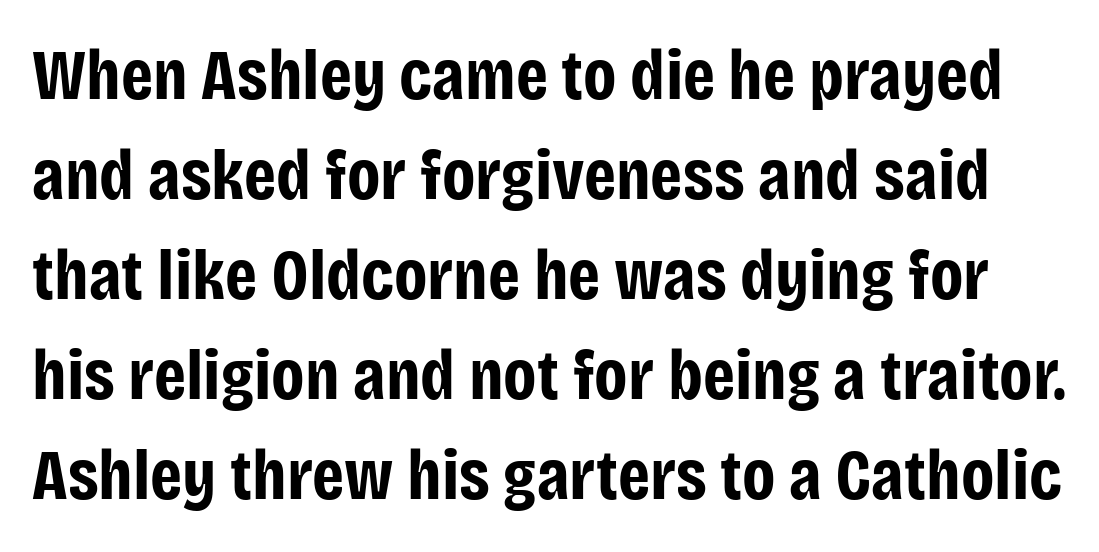
Is the type bold? Yes — the strokes are clearly thick and heavy. Ascenders rise straight up at ninety degrees. The vertical gap from one line to the next is medium. The area under the type is left untouched.
